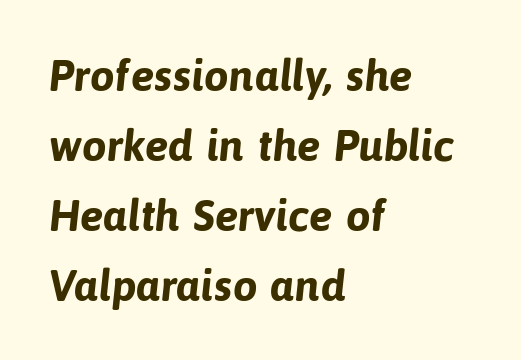
{"serif": "no", "bold": "yes", "weight": "bold", "width": "normal", "stroke_contrast": "low", "x_height": "medium", "monospaced": "no", "underline": "no", "align": "left", "line_spacing": "normal", "line_spacing_ratio": 1.59, "letter_spacing": "normal", "letter_spacing_em": 0.0, "glyph_px": 44}
